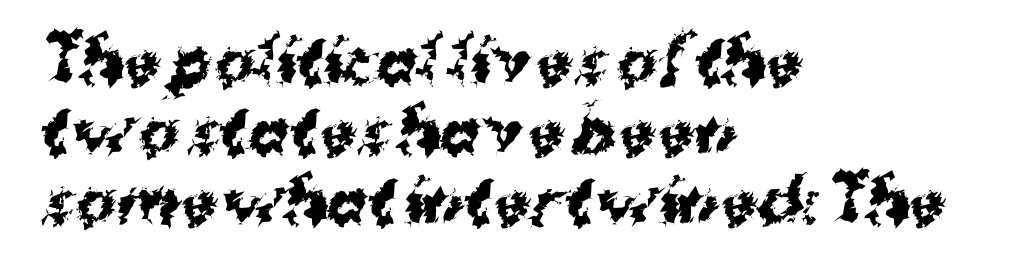
{"serif": "no", "bold": "yes", "weight": "bold", "width": "normal", "stroke_contrast": "medium", "x_height": "medium", "monospaced": "no", "underline": "no", "align": "left", "line_spacing_ratio": 1.17, "letter_spacing": "normal", "letter_spacing_em": 0.0, "glyph_px": 60}
